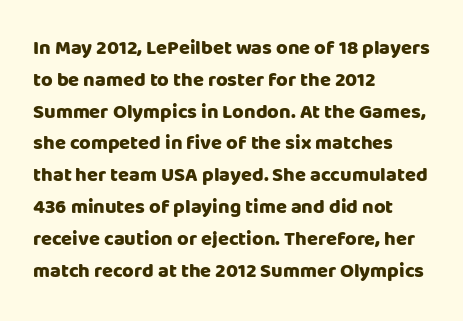
{"italic": "no", "bold": "yes", "underline": "no", "align": "left", "line_spacing": "normal", "line_spacing_ratio": 1.59, "letter_spacing": "normal", "letter_spacing_em": 0.0, "glyph_px": 20}
